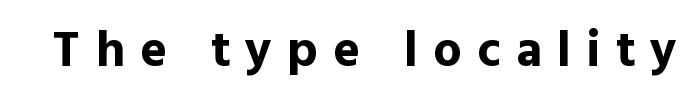
{"serif": "no", "italic": "no", "bold": "yes", "weight": "bold", "width": "normal", "x_height": "medium", "monospaced": "no", "underline": "no", "letter_spacing": "wide", "letter_spacing_em": 0.31, "glyph_px": 50}
